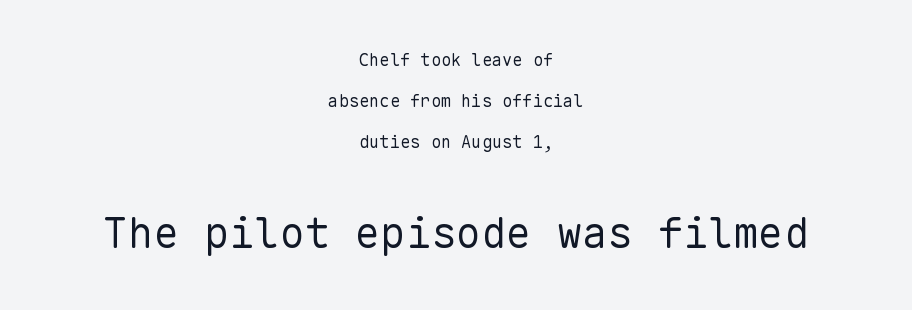
Q: Is the text bold? A: No.
Q: Is the text italic (slanted)? A: No, it is upright.
Q: Is the typeface a serif or a sans-serif typeface? A: Sans-serif.
Q: Is the text underlined? A: No.
Q: How is the paragraph aligned? A: Centered.
Q: Is the spacing between letters normal or unusually wide? A: Normal.
Q: Is the spacing between lines tight, normal or loose? A: Loose.
Q: Which block of text is set in a larger size, the first (top) or the second (bottom)? A: The second (bottom) one.
Q: Width (condensed, normal, or wide)? A: Normal.
Q: Stroke contrast? A: Low.
Q: x-height? A: Medium.
Q: Monospaced? A: Yes.
